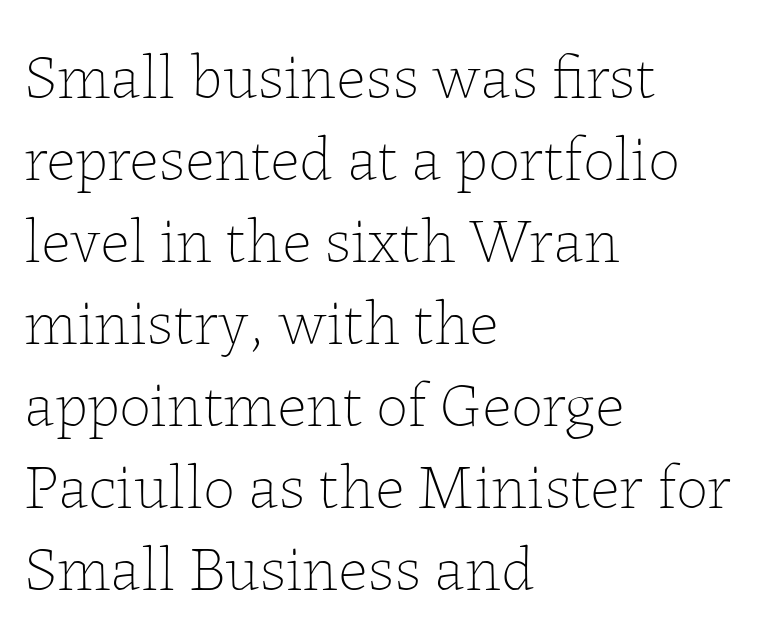
Looks like regular typesetting: each glyph gets only the width it needs. Posture: vertical. Nobody touched the tracking dial on this one. Any mark beneath the type? The region is blank. No letter is thick-stroked: the sample isn't bold. In CSS terms this would be text-align: left.
